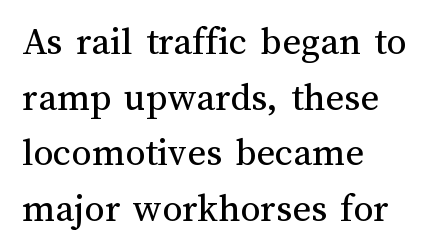
The image shows 40 px regular-weight type, upright; set left-aligned, normal line spacing (1.39x), normal letter spacing, not underlined; medium stroke contrast and a medium x-height.
